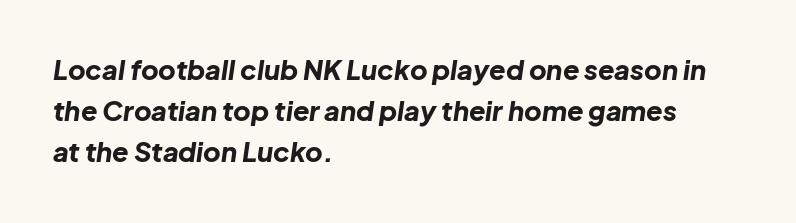
Vertical spacing — default. Tracking value appears to be zero — textbook default spacing. Its strokes are broad and dark, the hallmark of bold type. Compared with a centered layout, this one pins lines to the left instead. Looking at the ascenders, they clearly lean. Check under the words: just untouched page.
